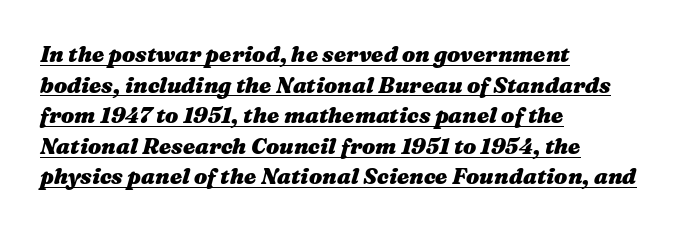
{"italic": "yes", "lean": "right", "slant_degrees": 16, "bold": "yes", "underline": "yes", "align": "left", "line_spacing": "normal", "line_spacing_ratio": 1.39, "letter_spacing": "normal", "letter_spacing_em": 0.0, "glyph_px": 22}
